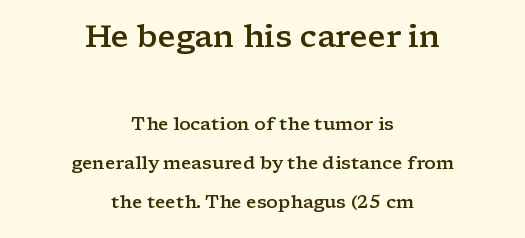
{"serif": "yes", "italic": "no", "bold": "semi", "weight": "semibold", "width": "wide", "stroke_contrast": "low", "x_height": "medium", "monospaced": "no", "underline": "no", "align": "center", "line_spacing": "loose", "line_spacing_ratio": 2.17, "letter_spacing": "normal", "letter_spacing_em": 0.0, "larger_block": "first", "size_ratio": 1.72, "glyph_px": 31}
